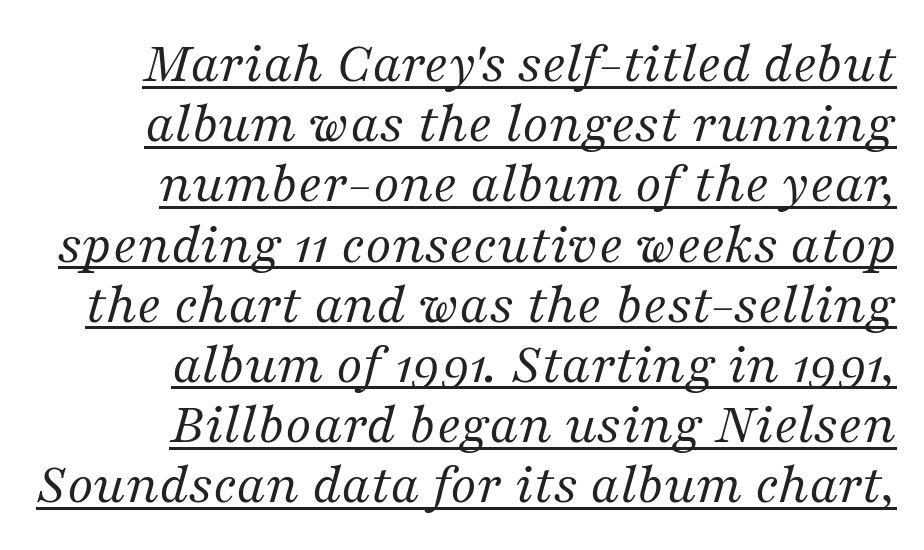
How would I describe the line gaps? Narrow and economical. Is there an underline? Yes — a line sits under the letters. Caption: standard tracking, unaltered. Here the designer chose a conventional face with non-uniform glyph widths. These lines are composed in type with serifs. If you drew a ruler down the right edge, every line would touch it.
